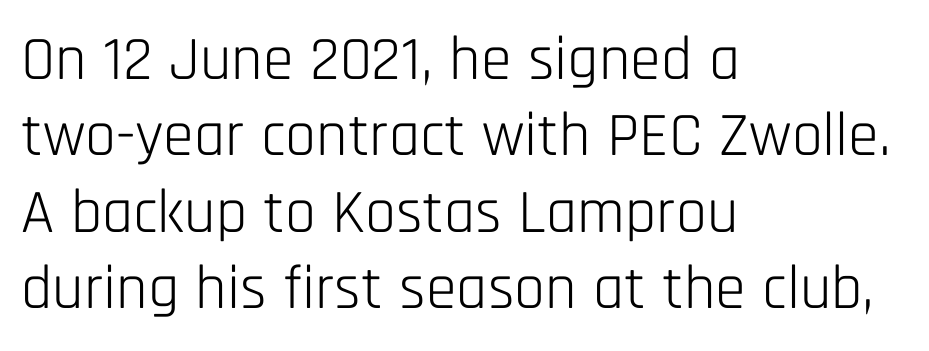
Q: Is the text bold? A: No.
Q: Is the text italic (slanted)? A: No, it is upright.
Q: Is the typeface a serif or a sans-serif typeface? A: Sans-serif.
Q: Is the text underlined? A: No.
Q: How is the paragraph aligned? A: Left-aligned.
Q: Is the spacing between letters normal or unusually wide? A: Normal.
Q: Width (condensed, normal, or wide)? A: Condensed.
Q: Stroke contrast? A: Low.
Q: x-height? A: Large.
Q: Monospaced? A: No.
